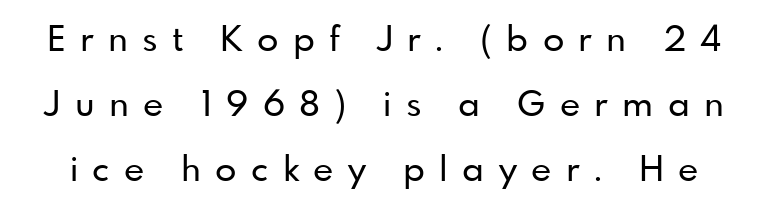
The image shows 35 px sans-serif type, upright; set line spacing 1.86x, unusually wide letter spacing (+0.41 em), not underlined; low stroke contrast and a small x-height.
